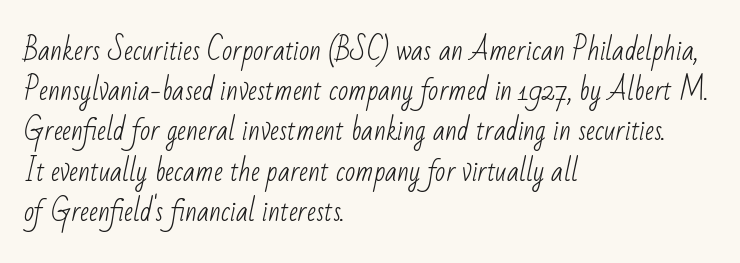
The vertical gap from one line to the next is medium. This rendering leaves character spacing at its baseline value. Just letters on the line, the space beneath them empty. Reading down the block, your eye returns to a fixed left position each line. Is this a heavy cut? Hardly; it is regular or lighter.
